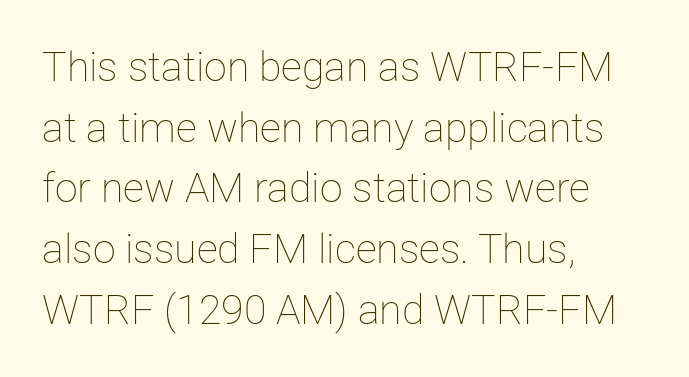
The letters advance in unequal steps, a hallmark of proportional type. This sample uses plain, unmodified letter spacing. Evenly set lines give the paragraph a standard silhouette. A roman cut, with each character standing at attention. Is the type heavy? It reads as light-to-regular instead. The compositor pushed each line to the left boundary.
